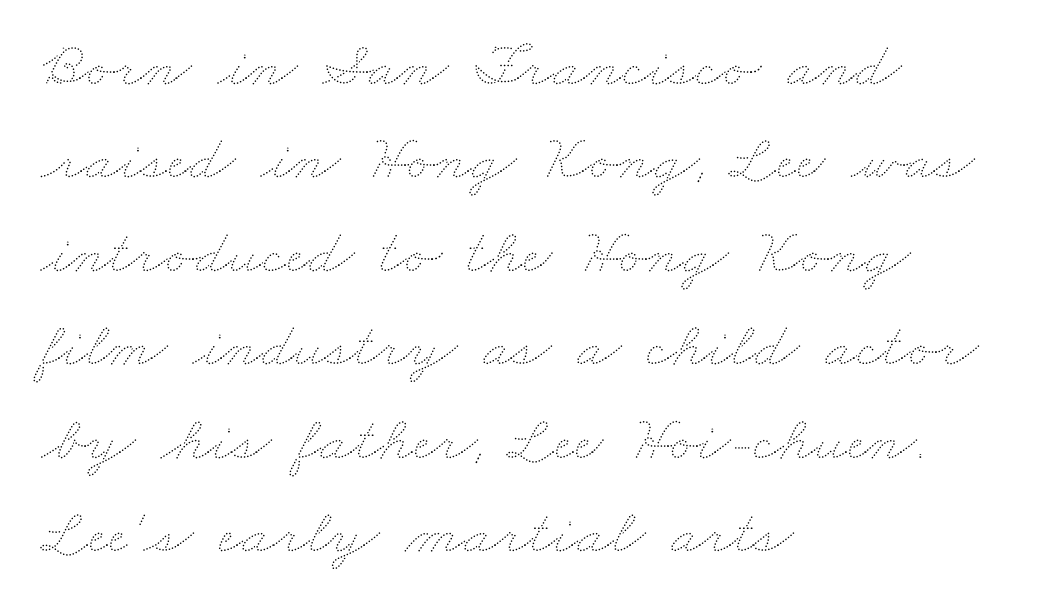
The image shows 64 px thin, wide type; set left-aligned, normal line spacing (1.46x), normal letter spacing, not underlined; medium stroke contrast and a small x-height.
